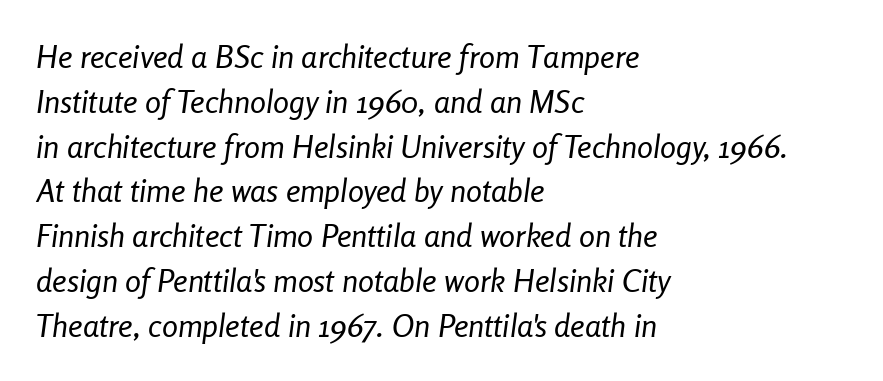
Q: Is the text bold? A: No.
Q: Is the text italic (slanted)? A: Yes, it leans right by about 8 degrees.
Q: Is the text underlined? A: No.
Q: How is the paragraph aligned? A: Left-aligned.
Q: Is the spacing between letters normal or unusually wide? A: Normal.
Q: Is the spacing between lines tight, normal or loose? A: Normal.
Q: Width (condensed, normal, or wide)? A: Condensed.
Q: Stroke contrast? A: Low.
Q: x-height? A: Medium.
Q: Monospaced? A: No.
